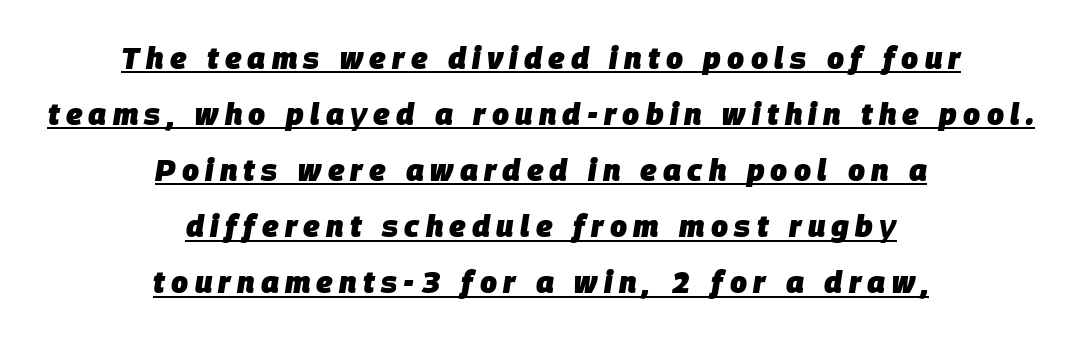
Q: Is the text bold? A: Yes.
Q: Is the text italic (slanted)? A: Yes, it leans right by about 9 degrees.
Q: Is the text underlined? A: Yes.
Q: How is the paragraph aligned? A: Centered.
Q: Is the spacing between letters normal or unusually wide? A: Unusually wide.
Q: Width (condensed, normal, or wide)? A: Normal.
Q: Stroke contrast? A: Low.
Q: x-height? A: Large.
Q: Monospaced? A: No.
